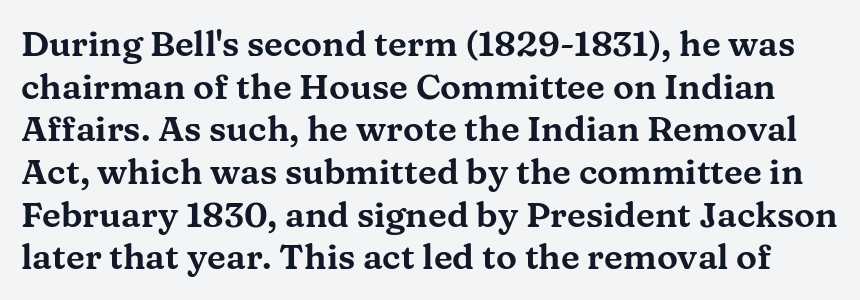
Plain, unruled lines of type. Tracking value appears to be zero — textbook default spacing. A typesetter would call this proportional, since set widths differ per character. Regarding serifs, this sample has them. The letters stand straight up with perfectly vertical stems.
